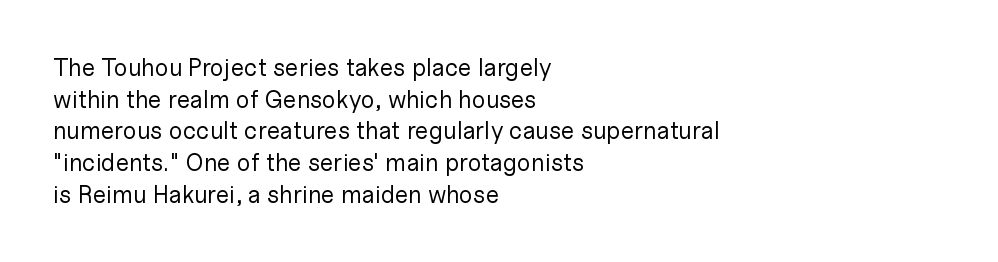
The image shows 24 px text type, upright; set left-aligned, normal line spacing (1.32x), normal letter spacing, not underlined.
